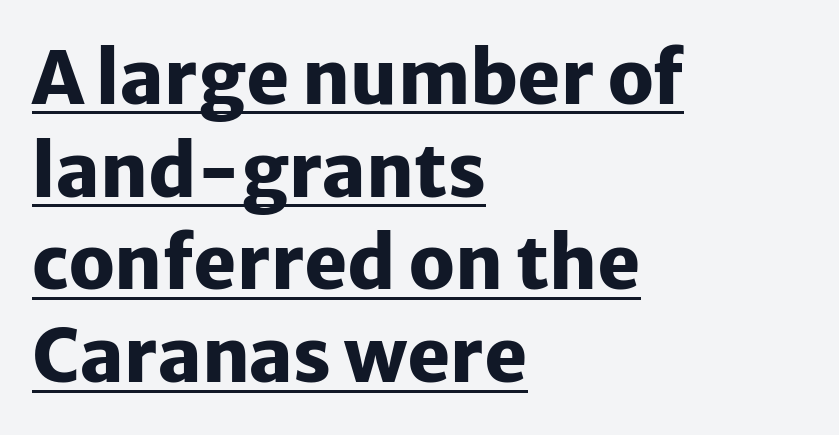
{"serif": "no", "italic": "no", "bold": "yes", "weight": "heavy", "width": "normal", "stroke_contrast": "low", "x_height": "medium", "monospaced": "no", "underline": "yes", "align": "left", "line_spacing": "normal", "line_spacing_ratio": 1.27, "letter_spacing": "normal", "letter_spacing_em": 0.0, "glyph_px": 73}
